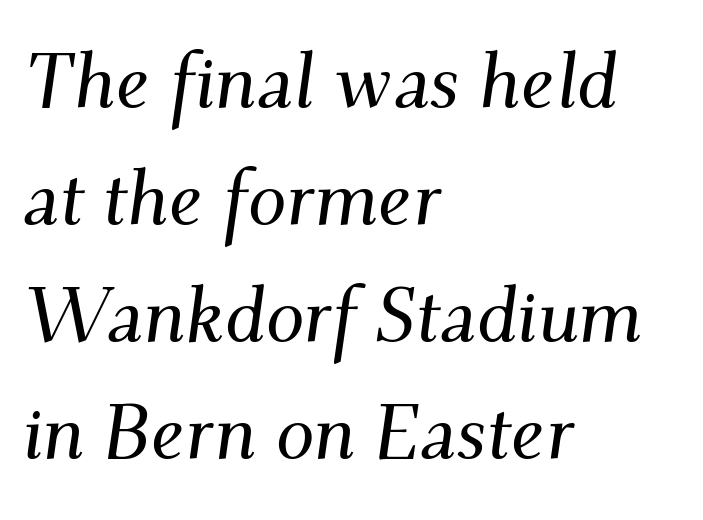
Q: Is the text italic (slanted)? A: Yes, it leans right by about 9 degrees.
Q: Is the typeface a serif or a sans-serif typeface? A: Serif.
Q: Is the text underlined? A: No.
Q: How is the paragraph aligned? A: Left-aligned.
Q: Is the spacing between letters normal or unusually wide? A: Normal.
Q: Is the spacing between lines tight, normal or loose? A: Normal.
Q: Width (condensed, normal, or wide)? A: Normal.
Q: Stroke contrast? A: Medium.
Q: x-height? A: Small.
Q: Monospaced? A: No.
